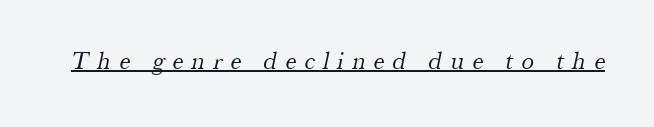
{"bold": "no", "underline": "yes", "letter_spacing": "wide", "letter_spacing_em": 0.34, "glyph_px": 25}
